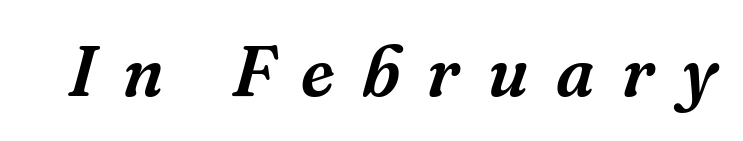
This rendering widens character spacing well past its baseline value. A typesetter would call this proportional, since set widths differ per character. These lines were composed using italics. Serifs: yes, visible at the terminals of the letterforms. The space directly below the letters is spotless.
